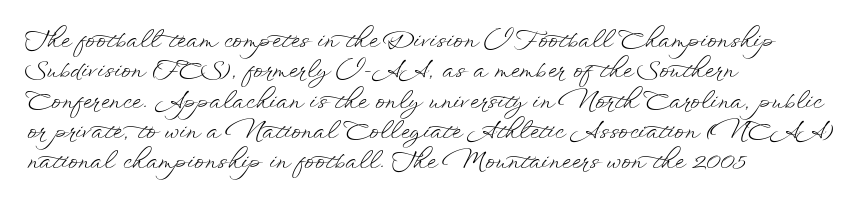
The image shows 23 px text type; set left-aligned, normal line spacing (1.32x), normal letter spacing, not underlined.
